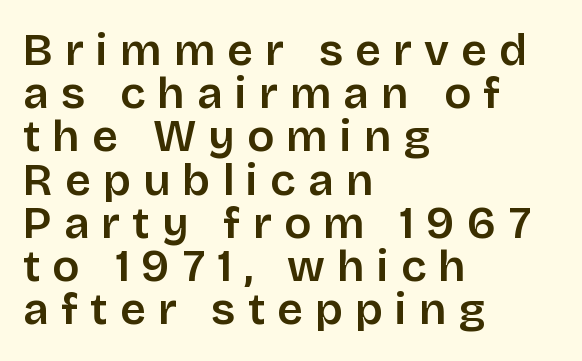
Q: Is the text italic (slanted)? A: No, it is upright.
Q: Is the typeface a serif or a sans-serif typeface? A: Sans-serif.
Q: Is the text underlined? A: No.
Q: How is the paragraph aligned? A: Left-aligned.
Q: Is the spacing between letters normal or unusually wide? A: Unusually wide.
Q: Is the spacing between lines tight, normal or loose? A: Tight.
Q: Width (condensed, normal, or wide)? A: Normal.
Q: Stroke contrast? A: Low.
Q: x-height? A: Large.
Q: Monospaced? A: No.
